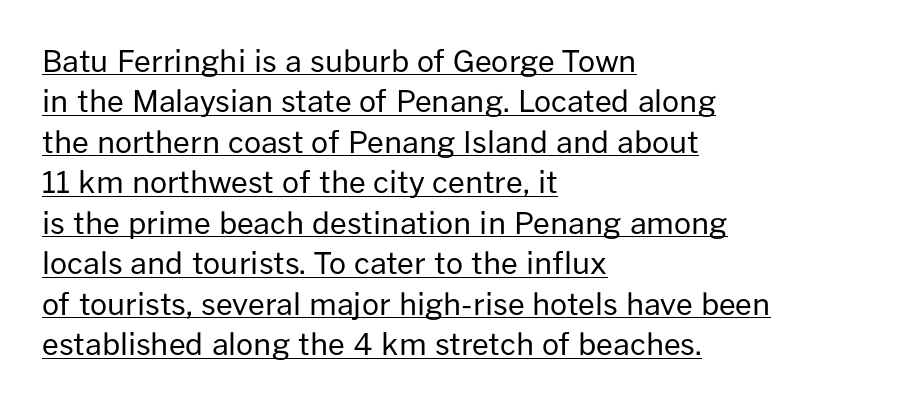
{"serif": "no", "italic": "no", "bold": "no", "weight": "regular", "width": "normal", "stroke_contrast": "low", "x_height": "medium", "monospaced": "no", "underline": "yes", "align": "left", "line_spacing": "normal", "line_spacing_ratio": 1.35, "letter_spacing": "normal", "letter_spacing_em": 0.0, "glyph_px": 30}
